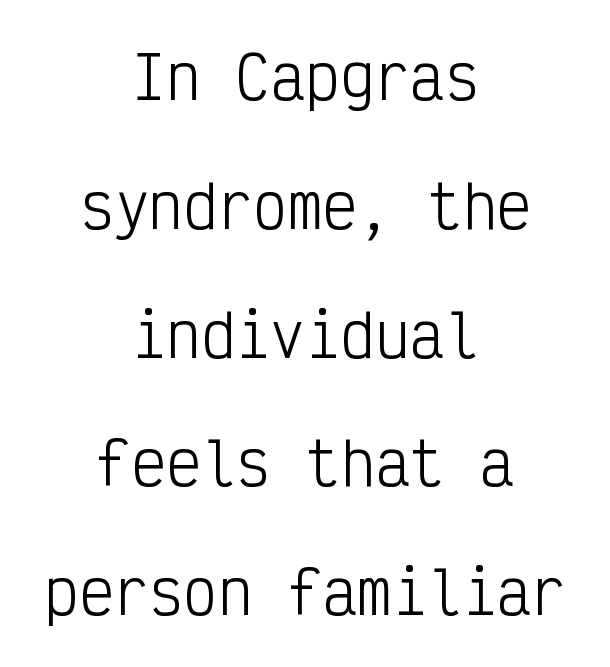
Q: Is the text bold? A: No.
Q: Is the text italic (slanted)? A: No, it is upright.
Q: Is the typeface a serif or a sans-serif typeface? A: Sans-serif.
Q: Is the text underlined? A: No.
Q: How is the paragraph aligned? A: Centered.
Q: Is the spacing between letters normal or unusually wide? A: Normal.
Q: Is the spacing between lines tight, normal or loose? A: Loose.
Q: Width (condensed, normal, or wide)? A: Condensed.
Q: Stroke contrast? A: Low.
Q: x-height? A: Medium.
Q: Monospaced? A: Yes.
